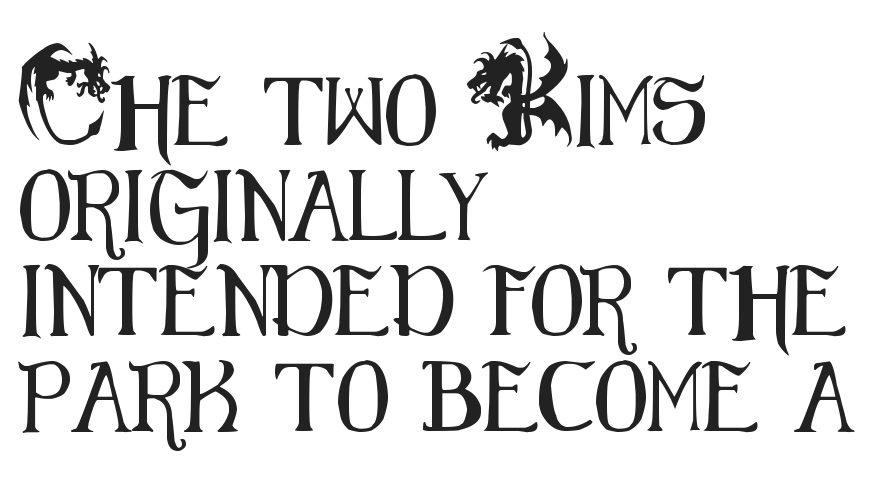
Q: Is the text italic (slanted)? A: No, it is upright.
Q: Is the typeface a serif or a sans-serif typeface? A: Sans-serif.
Q: Is the text underlined? A: No.
Q: How is the paragraph aligned? A: Left-aligned.
Q: Is the spacing between letters normal or unusually wide? A: Normal.
Q: Is the spacing between lines tight, normal or loose? A: Normal.
Q: Width (condensed, normal, or wide)? A: Condensed.
Q: Stroke contrast? A: Medium.
Q: x-height? A: Small.
Q: Monospaced? A: No.
